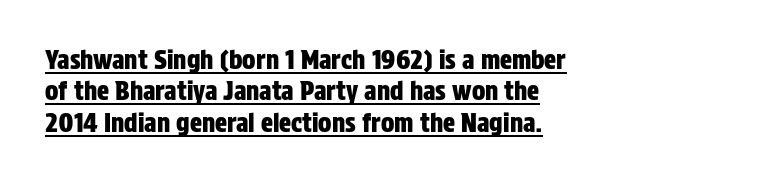
Typeset ragged right — the left edge is the straight one. The block of text has a typical density, with ordinary space between rows. This sample uses plain, unmodified letter spacing. The letters stand upright; this is a roman face. Notice how a bar underscores the lettering throughout.
